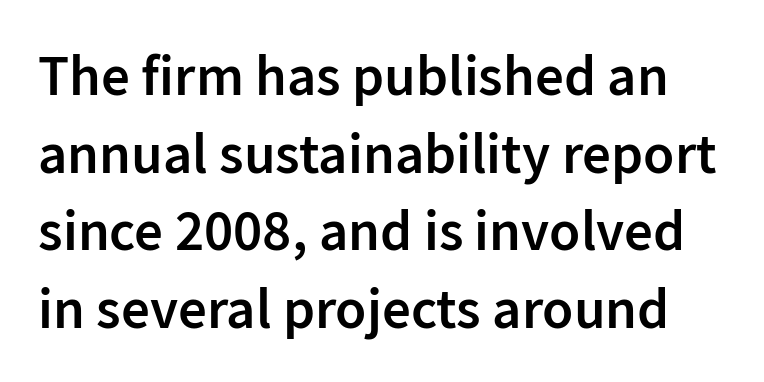
The image shows 57 px semibold sans-serif type, upright; set normal line spacing (1.36x), normal letter spacing, not underlined; low stroke contrast and a medium x-height.
